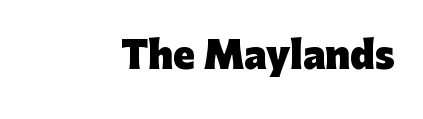
Q: Is the text bold? A: Yes.
Q: Is the text italic (slanted)? A: No, it is upright.
Q: Is the typeface a serif or a sans-serif typeface? A: Sans-serif.
Q: Is the text underlined? A: No.
Q: How is the paragraph aligned? A: Right-aligned.
Q: Is the spacing between letters normal or unusually wide? A: Normal.
Q: Width (condensed, normal, or wide)? A: Normal.
Q: Stroke contrast? A: Low.
Q: x-height? A: Medium.
Q: Monospaced? A: No.
